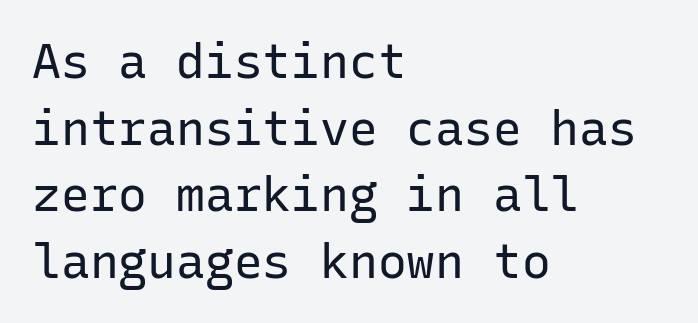
{"serif": "no", "italic": "no", "bold": "no", "weight": "regular", "width": "normal", "stroke_contrast": "low", "x_height": "medium", "monospaced": "yes", "underline": "no", "align": "left", "line_spacing": "normal", "line_spacing_ratio": 1.39, "letter_spacing": "normal", "letter_spacing_em": 0.0, "glyph_px": 48}
